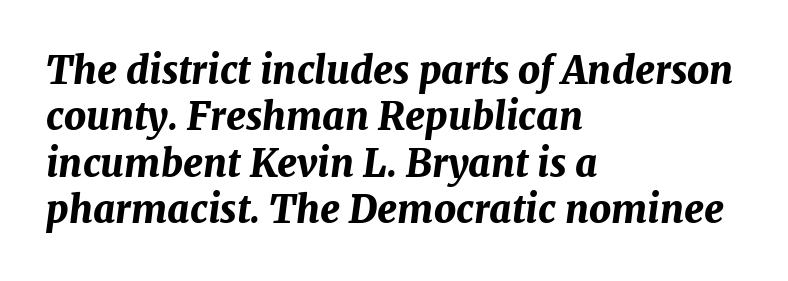
{"italic": "yes", "lean": "right", "slant_degrees": 7, "bold": "yes", "weight": "bold", "width": "normal", "stroke_contrast": "medium", "x_height": "medium", "monospaced": "no", "underline": "no", "align": "left", "line_spacing_ratio": 1.22, "letter_spacing": "normal", "letter_spacing_em": 0.0, "glyph_px": 38}
